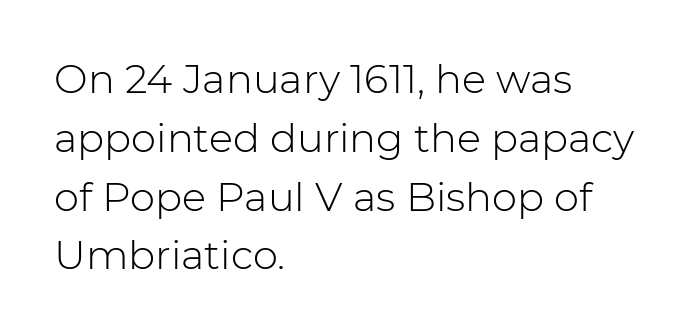
This is the regular roman posture of the typeface. Layout note: lines flush left. Look at the tracking — it's just the regular setting, nothing added. Spacing verdict: proportional, widths tailored to each character.
